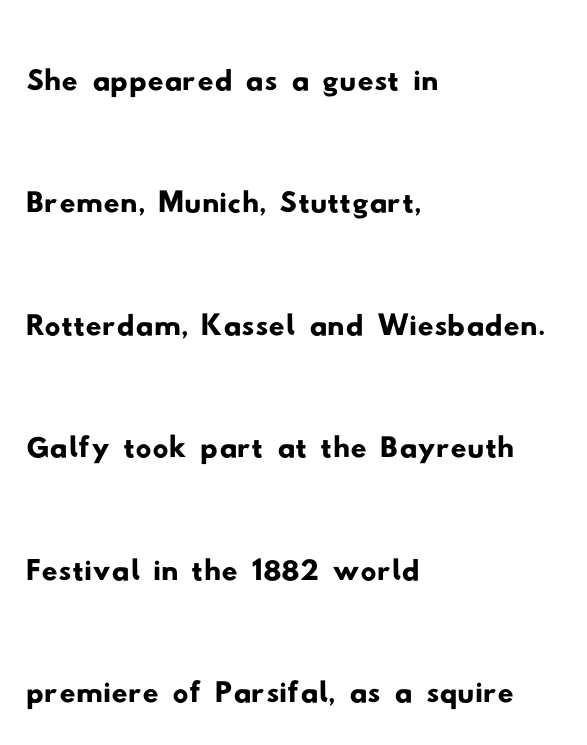
The image shows 79 px wide sans-serif type; set left-aligned, normal line spacing (1.55x), normal letter spacing, not underlined; low stroke contrast and a small x-height.
